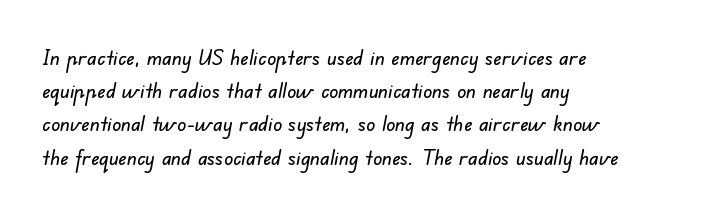
The image shows 22 px text type; set left-aligned, normal line spacing (1.51x), normal letter spacing, not underlined.
